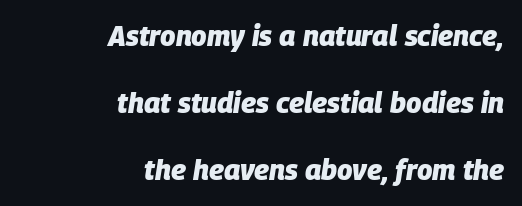
Q: Is the text bold? A: Yes.
Q: Is the text italic (slanted)? A: Yes, it leans right by about 9 degrees.
Q: Is the text underlined? A: No.
Q: How is the paragraph aligned? A: Right-aligned.
Q: Is the spacing between letters normal or unusually wide? A: Normal.
Q: Is the spacing between lines tight, normal or loose? A: Loose.
Q: Width (condensed, normal, or wide)? A: Normal.
Q: Stroke contrast? A: Low.
Q: x-height? A: Large.
Q: Monospaced? A: No.
